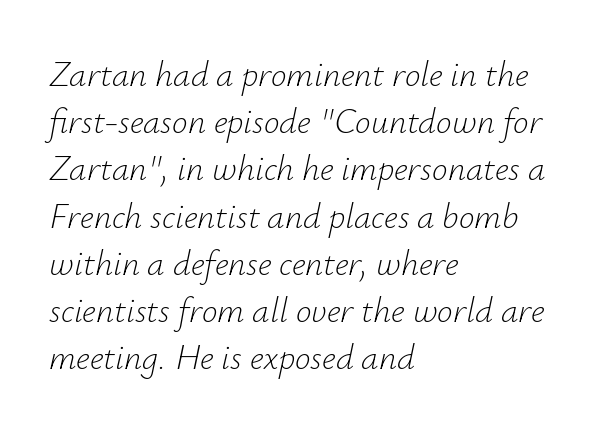
Q: Is the text bold? A: No.
Q: Is the text italic (slanted)? A: Yes, it leans right by about 12 degrees.
Q: Is the text underlined? A: No.
Q: How is the paragraph aligned? A: Left-aligned.
Q: Is the spacing between letters normal or unusually wide? A: Normal.
Q: Is the spacing between lines tight, normal or loose? A: Normal.
Q: Width (condensed, normal, or wide)? A: Normal.
Q: Stroke contrast? A: Low.
Q: x-height? A: Small.
Q: Monospaced? A: No.
